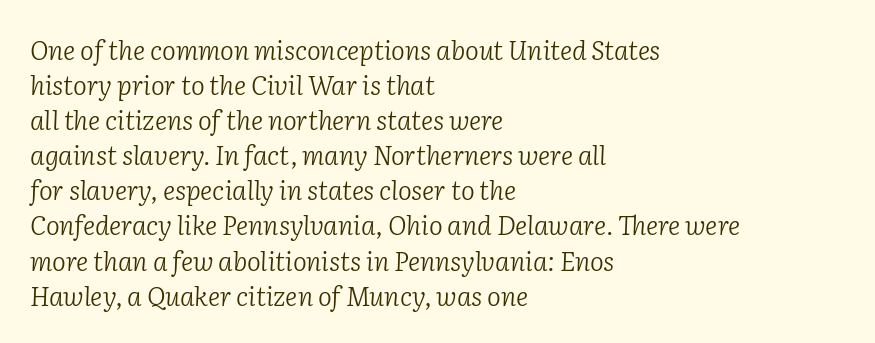
{"italic": "yes", "lean": "right", "slant_degrees": 2, "bold": "no", "underline": "no", "align": "left", "line_spacing": "normal", "line_spacing_ratio": 1.35, "letter_spacing": "normal", "letter_spacing_em": 0.0, "glyph_px": 26}
